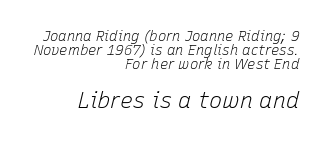
Q: Is the text bold? A: No.
Q: Is the text italic (slanted)? A: Yes, it leans right by about 15 degrees.
Q: Is the text underlined? A: No.
Q: How is the paragraph aligned? A: Right-aligned.
Q: Is the spacing between letters normal or unusually wide? A: Normal.
Q: Is the spacing between lines tight, normal or loose? A: Tight.
Q: Which block of text is set in a larger size, the first (top) or the second (bottom)? A: The second (bottom) one.
